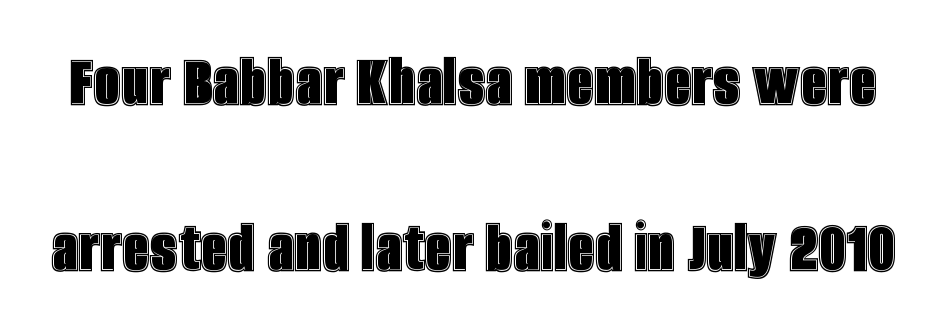
What stands out about the letter spacing? Nothing — it is the standard amount. In terms of leading, this rendering errs on the spacious side. Proportional: the letters do not fall into vertical columns. A clean baseline with only descenders dipping below it. Italic? Not at all — the glyphs are vertical.
